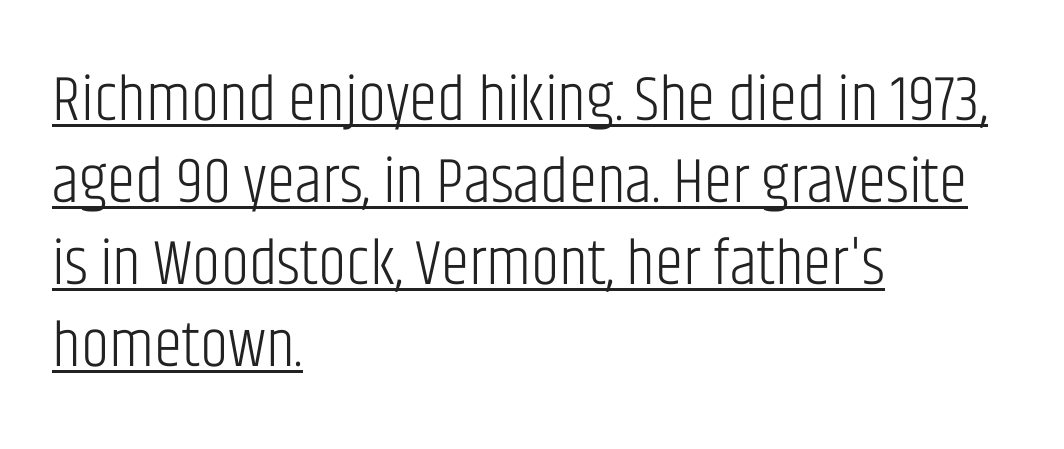
The image shows 64 px light, condensed sans-serif type, upright; set left-aligned, normal line spacing (1.28x), normal letter spacing, underlined; low stroke contrast and a large x-height.
